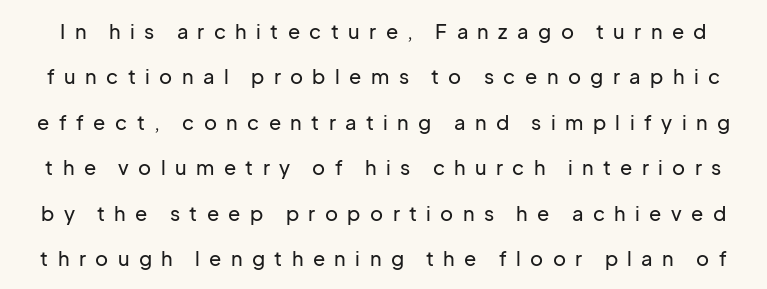
{"italic": "no", "underline": "no", "line_spacing": "loose", "line_spacing_ratio": 2.27, "letter_spacing": "wide", "letter_spacing_em": 0.47, "glyph_px": 20}
